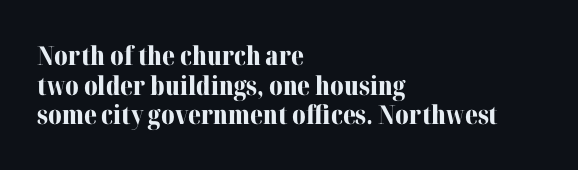
Q: Is the text bold? A: Yes.
Q: Is the text italic (slanted)? A: No, it is upright.
Q: Is the text underlined? A: No.
Q: How is the paragraph aligned? A: Left-aligned.
Q: Is the spacing between letters normal or unusually wide? A: Normal.
Q: Is the spacing between lines tight, normal or loose? A: Tight.
